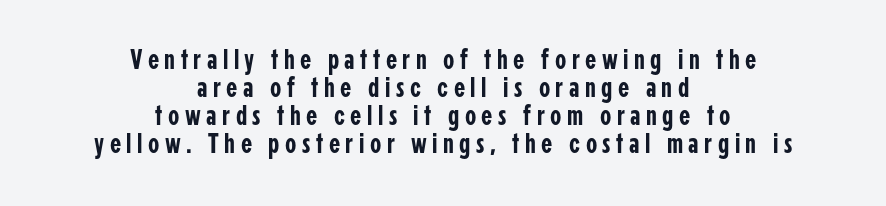
Q: Is the text italic (slanted)? A: No, it is upright.
Q: Is the typeface a serif or a sans-serif typeface? A: Sans-serif.
Q: Is the text underlined? A: No.
Q: How is the paragraph aligned? A: Centered.
Q: Is the spacing between lines tight, normal or loose? A: Tight.
Q: Width (condensed, normal, or wide)? A: Condensed.
Q: Stroke contrast? A: Low.
Q: x-height? A: Medium.
Q: Monospaced? A: No.
